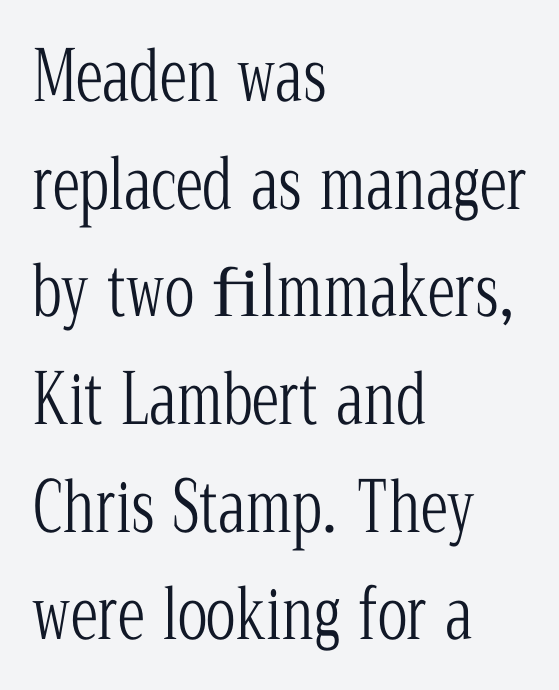
The image shows 69 px light, condensed serif type, upright; set left-aligned, normal line spacing (1.56x), normal letter spacing, not underlined; low stroke contrast and a medium x-height.
